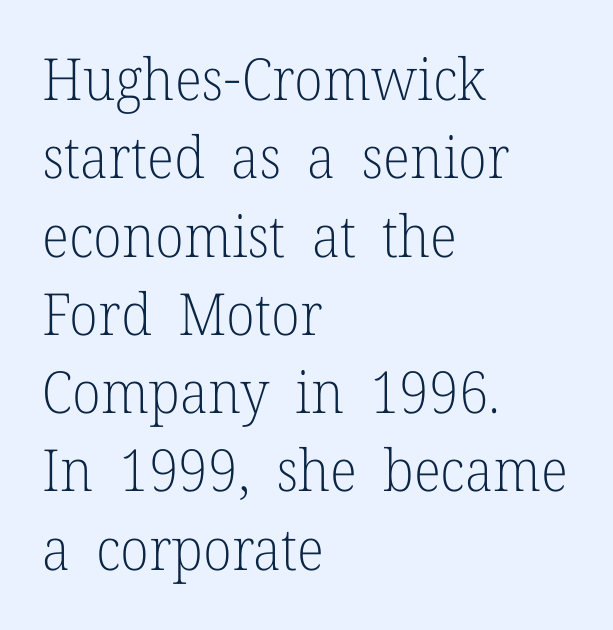
{"serif": "yes", "italic": "no", "bold": "no", "weight": "light", "width": "normal", "stroke_contrast": "low", "x_height": "medium", "monospaced": "no", "underline": "no", "align": "left", "line_spacing": "normal", "line_spacing_ratio": 1.35, "letter_spacing": "normal", "letter_spacing_em": 0.0, "glyph_px": 58}
